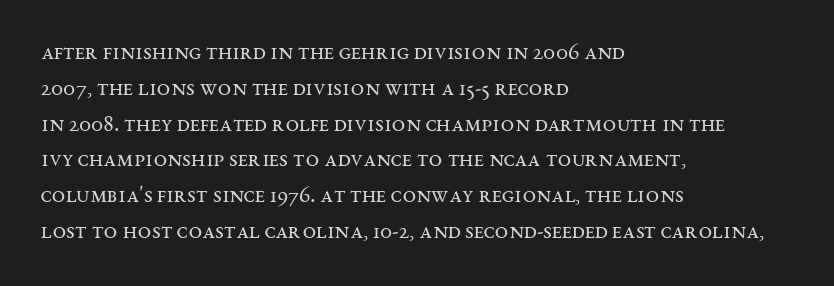
{"italic": "no", "bold": "no", "underline": "no", "align": "left", "line_spacing": "normal", "line_spacing_ratio": 1.49, "letter_spacing": "normal", "letter_spacing_em": 0.0, "glyph_px": 24}
